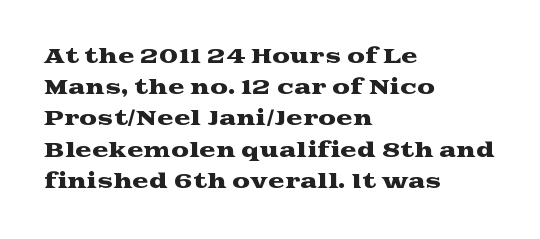
You could call the tracking neutral — neither tight nor loose. No italicization has been applied; the sample stays upright. Just letters on the line, the space beneath them empty. Compared with typical paragraphs, the rows here are spaced about the same.
